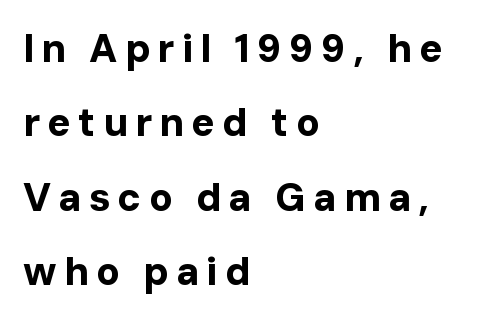
Q: Is the text bold? A: Yes.
Q: Is the text italic (slanted)? A: No, it is upright.
Q: Is the typeface a serif or a sans-serif typeface? A: Sans-serif.
Q: Is the text underlined? A: No.
Q: How is the paragraph aligned? A: Left-aligned.
Q: Is the spacing between lines tight, normal or loose? A: Loose.
Q: Width (condensed, normal, or wide)? A: Normal.
Q: Stroke contrast? A: Low.
Q: x-height? A: Medium.
Q: Monospaced? A: No.
